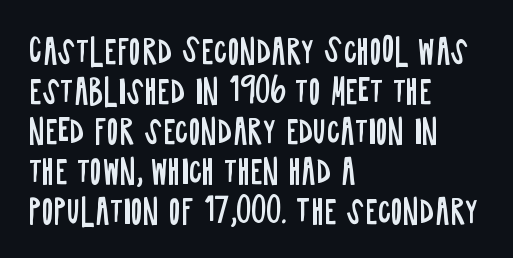
The image shows 33 px regular-weight, condensed sans-serif type, upright; set left-aligned, line spacing 1.21x, normal letter spacing, not underlined; low stroke contrast and a large x-height.
